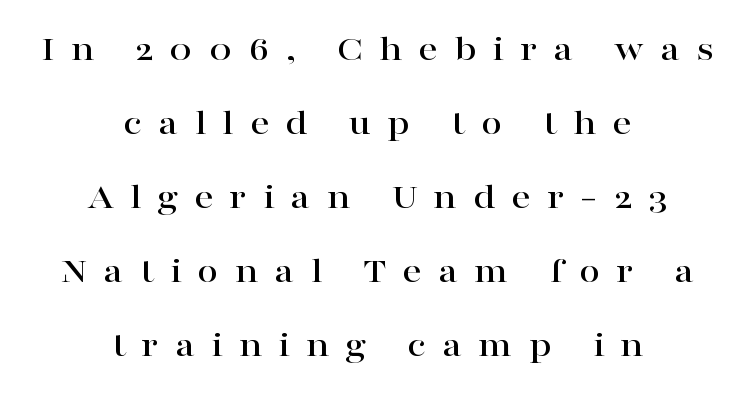
{"serif": "yes", "italic": "no", "width": "wide", "stroke_contrast": "high", "x_height": "medium", "monospaced": "no", "underline": "no", "align": "center", "line_spacing": "loose", "line_spacing_ratio": 1.95, "letter_spacing": "wide", "letter_spacing_em": 0.42, "glyph_px": 38}
